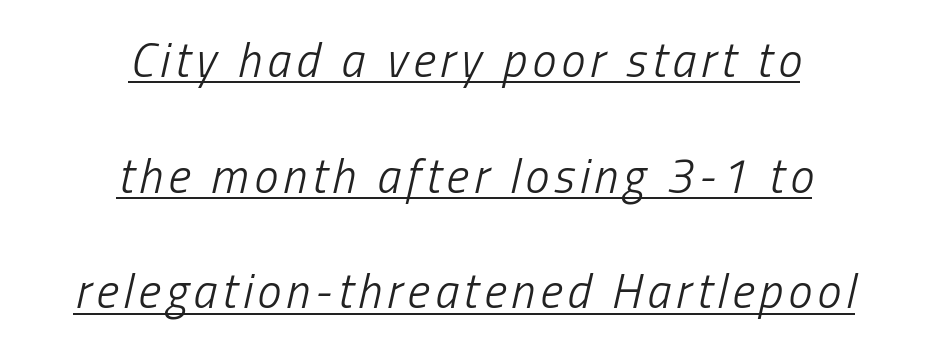
{"italic": "yes", "lean": "right", "slant_degrees": 13, "bold": "no", "weight": "light", "width": "condensed", "stroke_contrast": "low", "x_height": "medium", "monospaced": "no", "underline": "yes", "align": "center", "line_spacing": "loose", "line_spacing_ratio": 2.41, "glyph_px": 48}
